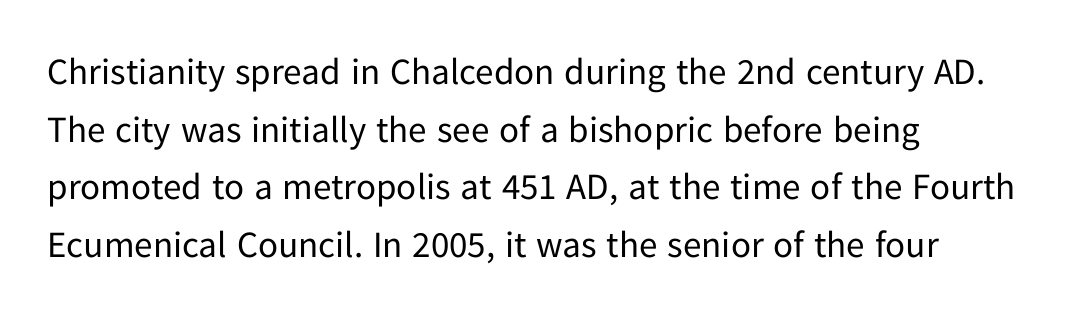
{"serif": "no", "italic": "no", "bold": "no", "weight": "regular", "width": "normal", "stroke_contrast": "low", "x_height": "medium", "monospaced": "no", "underline": "no", "align": "left", "line_spacing": "normal", "line_spacing_ratio": 1.56, "letter_spacing": "normal", "letter_spacing_em": 0.0, "glyph_px": 37}
